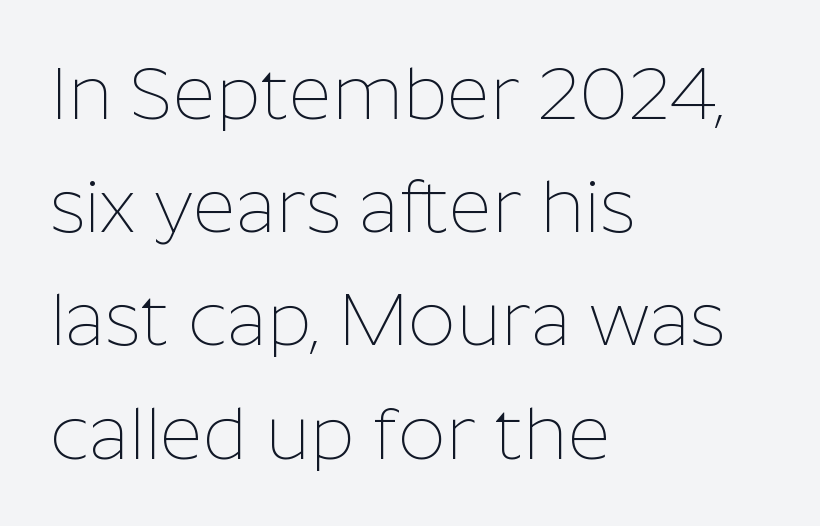
No feet cap the strokes, marking this as sans-serif type. Here the glyphs are tracked normally, forming tight word shapes. Leading matches the norm, producing a regular column. This rendering features lettering with no underline. Nothing heavy about these letters — not bold at all. Character widths vary here, with narrow letters taking less room than wide ones.
